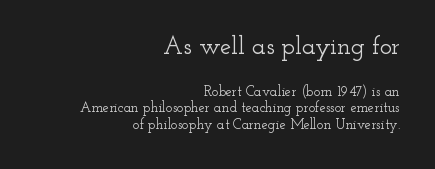
{"italic": "no", "underline": "no", "align": "right", "line_spacing_ratio": 1.19, "letter_spacing": "normal", "letter_spacing_em": 0.0, "larger_block": "first", "size_ratio": 1.79, "glyph_px": 25}
